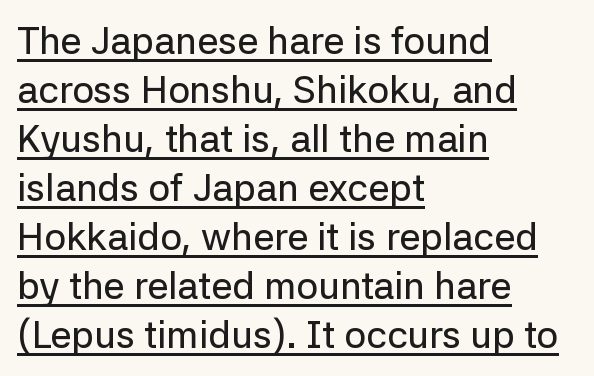
The image shows 38 px sans-serif type, upright; set left-aligned, normal line spacing (1.29x), normal letter spacing, underlined; low stroke contrast and a medium x-height.
